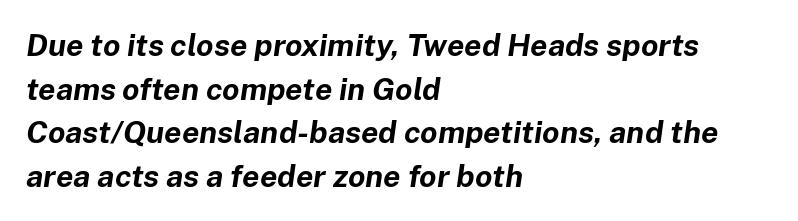
Q: Is the text bold? A: Yes.
Q: Is the text italic (slanted)? A: Yes, it leans right by about 8 degrees.
Q: Is the text underlined? A: No.
Q: How is the paragraph aligned? A: Left-aligned.
Q: Is the spacing between letters normal or unusually wide? A: Normal.
Q: Is the spacing between lines tight, normal or loose? A: Normal.
Q: Width (condensed, normal, or wide)? A: Normal.
Q: Stroke contrast? A: Low.
Q: x-height? A: Medium.
Q: Monospaced? A: No.
